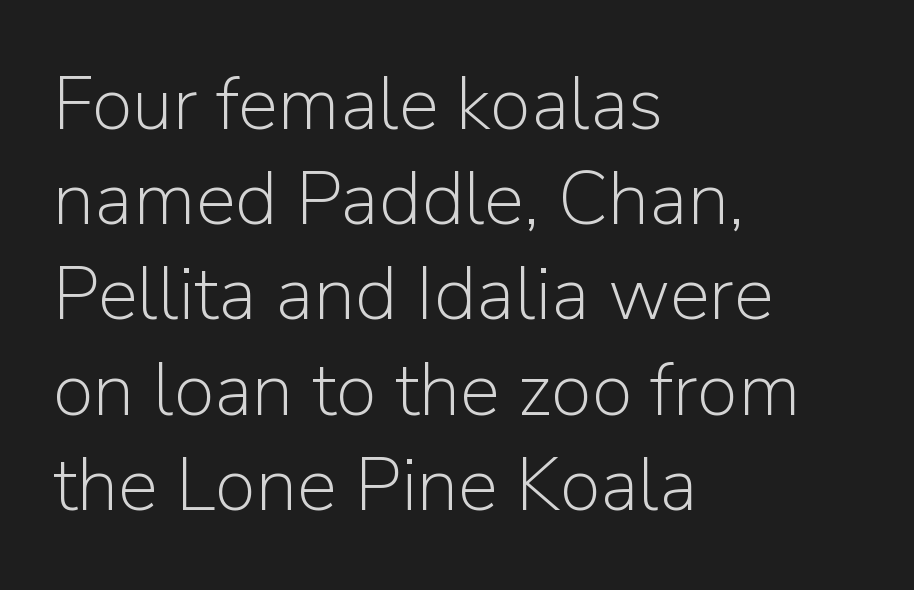
The image shows 75 px light sans-serif type, upright; set left-aligned, normal line spacing (1.27x), normal letter spacing, not underlined; low stroke contrast and a medium x-height.
